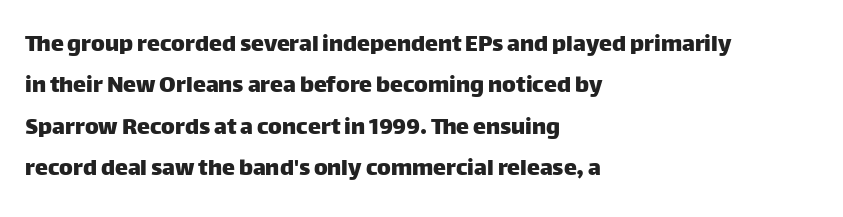
The image shows 26 px text type, upright; set left-aligned, normal line spacing (1.59x), normal letter spacing, not underlined.
